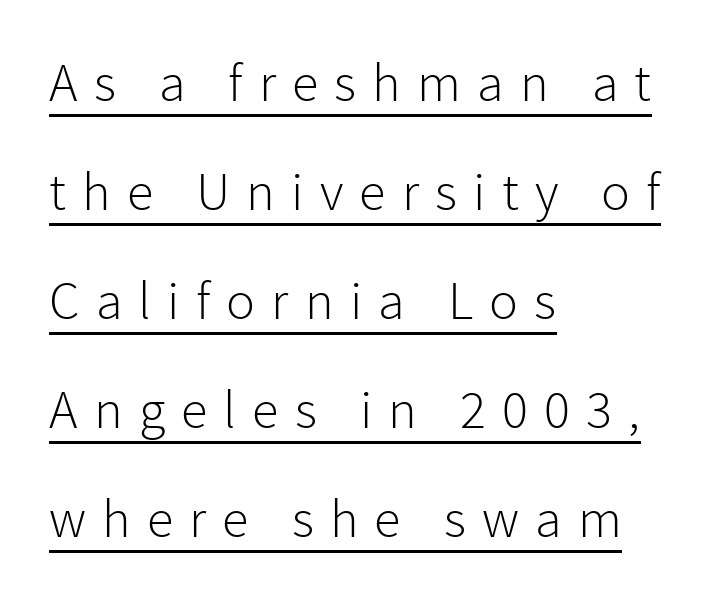
The typesetter chose a ragged-right arrangement here. Compared with typical paragraphs, the rows here are farther apart. The text was rendered using a sans face with plain stroke endings. The passage shown is typed in a proportional face where columns would drift. The characters are drawn with everyday or finer stroke widths. Style check: upright.
